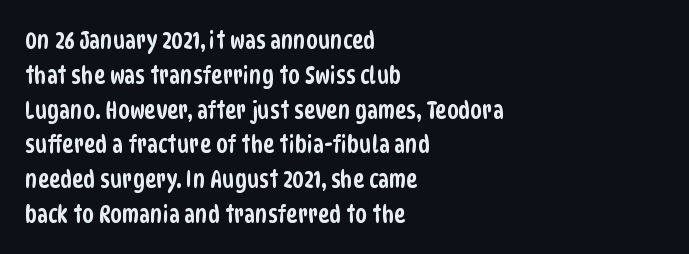
The image shows 24 px text type; set left-aligned, normal line spacing (1.45x), normal letter spacing, not underlined.
